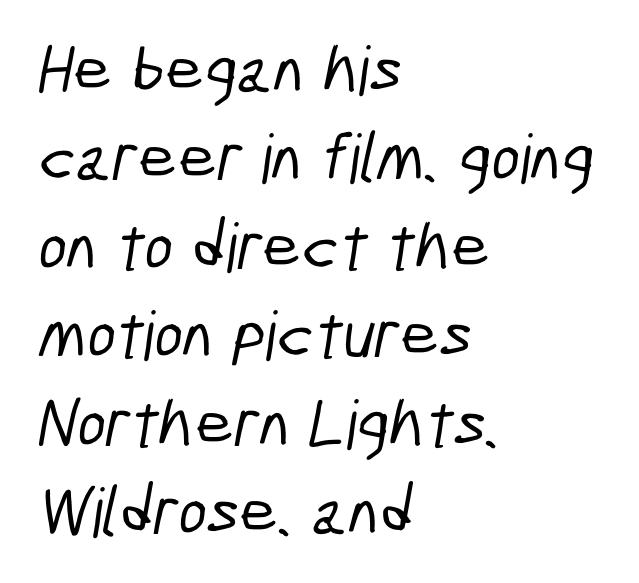
{"serif": "no", "width": "condensed", "stroke_contrast": "low", "x_height": "medium", "monospaced": "no", "underline": "no", "align": "left", "line_spacing": "normal", "line_spacing_ratio": 1.3, "letter_spacing": "normal", "letter_spacing_em": 0.0, "glyph_px": 68}
